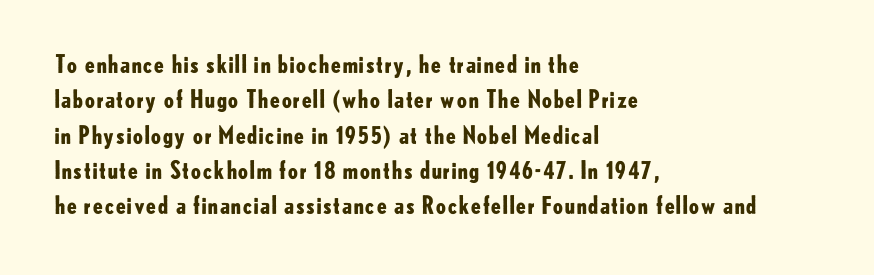
The baseline area is clear. Rendered with straight, roman letterforms. The face used here has the dense, thick strokes of a bold. One-word summary of the alignment: left.
